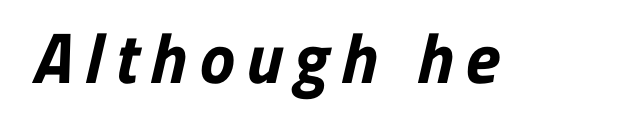
The font family rendered here belongs to the sans-serif group. On the weight axis this lands at bold, roughly 700. Note the varied advance widths — an 'i' is clearly narrower than an 'm'. The foot of each line stays bare and open.
